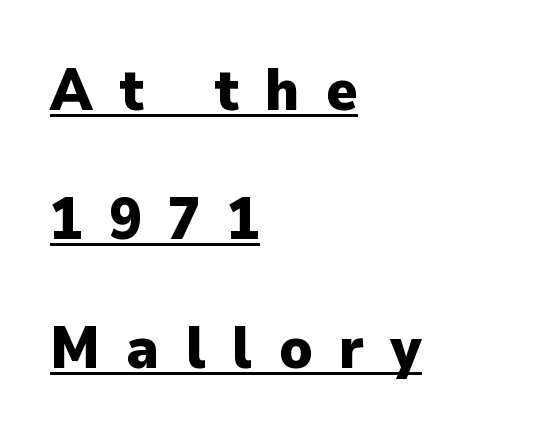
The letters advance in unequal steps, a hallmark of proportional type. This sample carries an underscore along the baseline area. One-word summary of the alignment: left. These lines were composed using upright roman letters.
